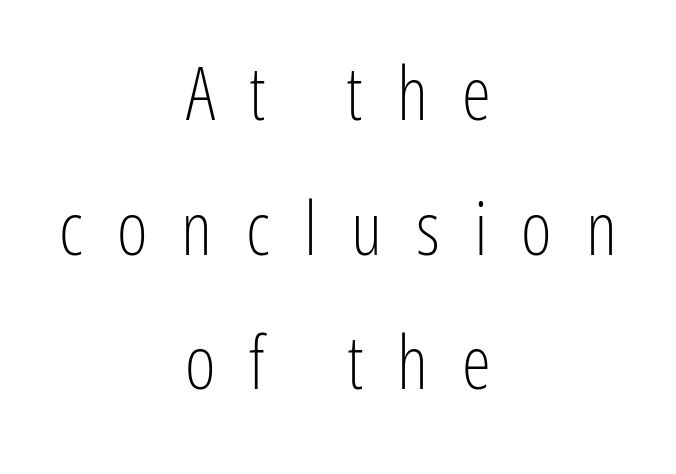
Q: Is the text bold? A: No.
Q: Is the text italic (slanted)? A: No, it is upright.
Q: Is the typeface a serif or a sans-serif typeface? A: Sans-serif.
Q: Is the text underlined? A: No.
Q: How is the paragraph aligned? A: Centered.
Q: Is the spacing between letters normal or unusually wide? A: Unusually wide.
Q: Width (condensed, normal, or wide)? A: Condensed.
Q: Stroke contrast? A: Low.
Q: x-height? A: Medium.
Q: Monospaced? A: No.
